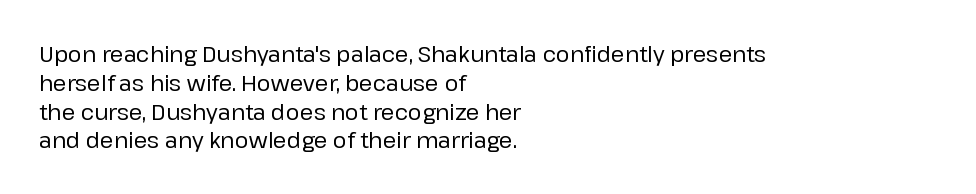
The image shows 21 px text type, upright; set left-aligned, normal line spacing (1.37x), normal letter spacing, not underlined.
